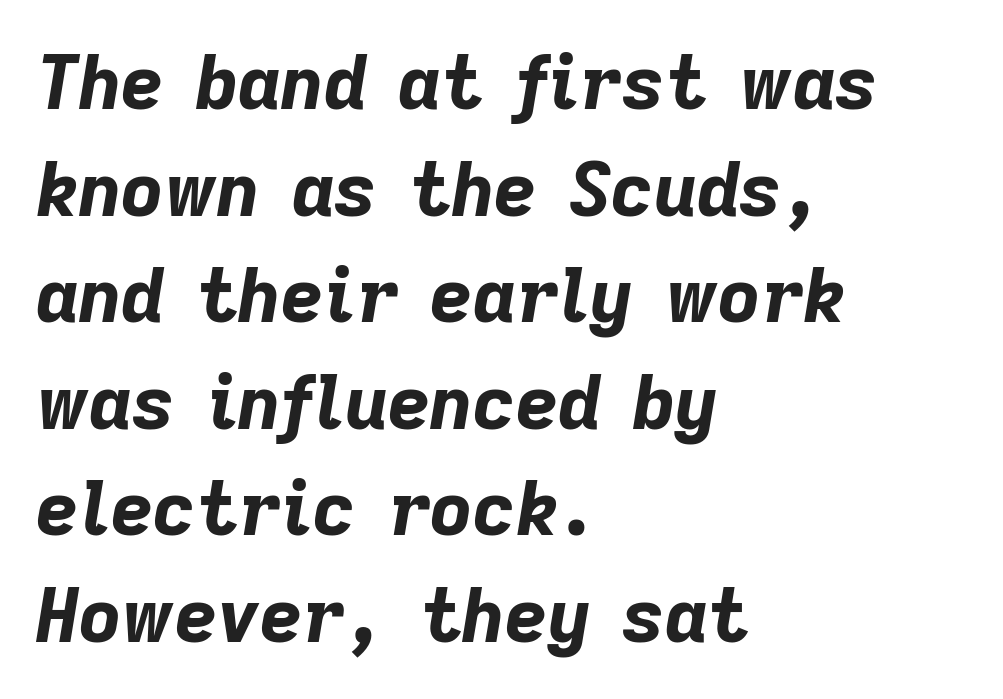
The image shows 74 px bold type, italic (leaning right); set left-aligned, normal line spacing (1.44x), normal letter spacing, not underlined; low stroke contrast and a medium x-height.
